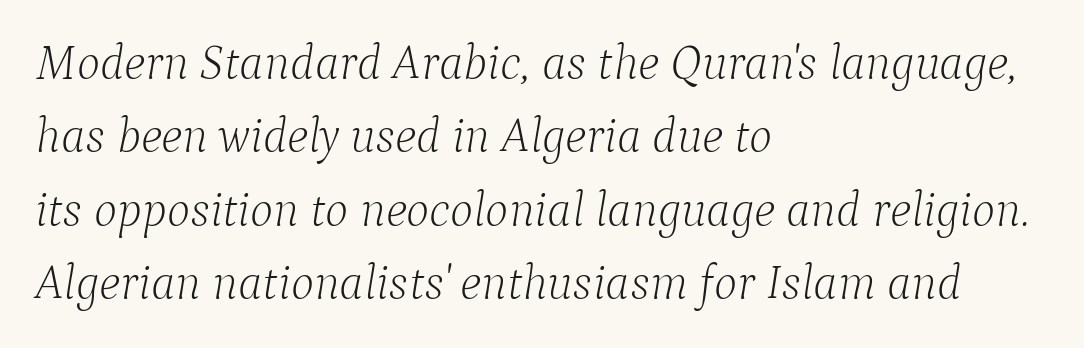
The image shows 49 px light serif type, italic (leaning right); set left-aligned, normal line spacing (1.5x), normal letter spacing, not underlined; low stroke contrast and a medium x-height.
